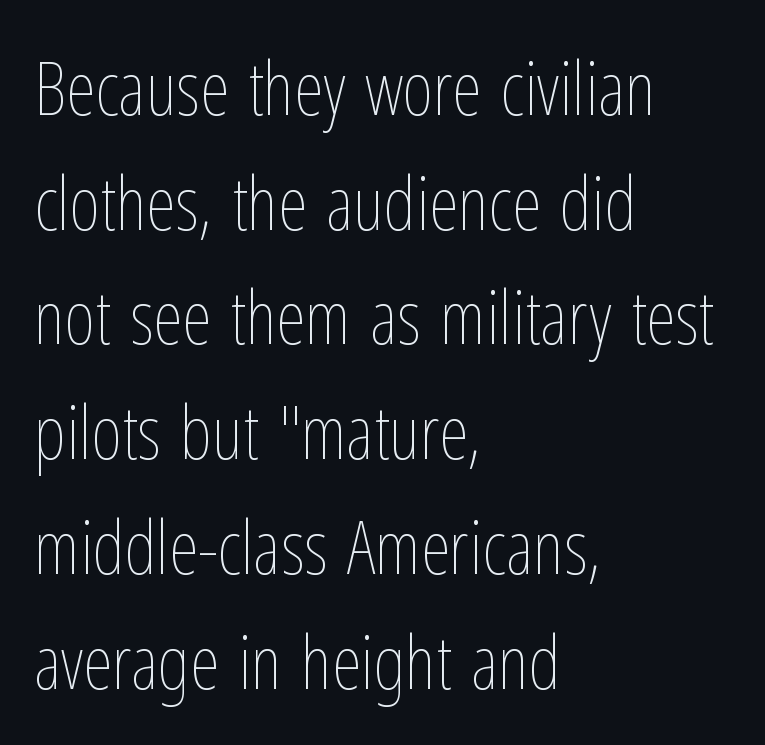
Horizontal alignment here is leftward, the default for most running prose. Descenders are the only things crossing below the line. Character widths vary here, with narrow letters taking less room than wide ones. Caption: standard tracking, unaltered. The letters look calm and open, with moderate or lighter stems.
